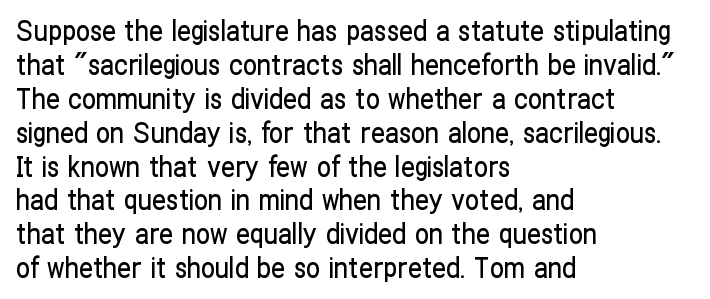
Q: Is the text italic (slanted)? A: No, it is upright.
Q: Is the typeface a serif or a sans-serif typeface? A: Sans-serif.
Q: Is the text underlined? A: No.
Q: How is the paragraph aligned? A: Left-aligned.
Q: Is the spacing between letters normal or unusually wide? A: Normal.
Q: Width (condensed, normal, or wide)? A: Condensed.
Q: Stroke contrast? A: Low.
Q: x-height? A: Medium.
Q: Monospaced? A: No.
